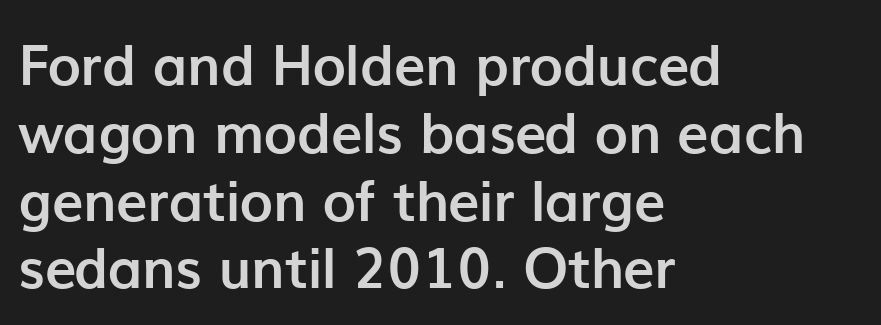
Short and long lines alike share a common starting point at left. You can tell it's not italic because the verticals are truly vertical. How are the letters spaced? Ordinarily, with no added tracking. The face used here is proportionally spaced, like ordinary book or web type. Chunky letters — that's bold for sure. Just letters on the line, the space beneath them empty.
